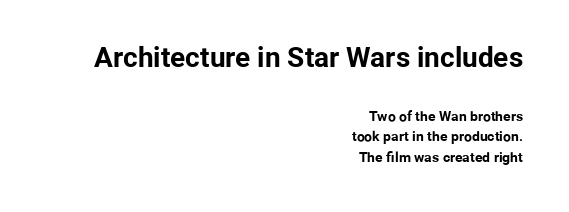
The image shows 28 px bold sans-serif type, upright; set right-aligned, normal line spacing (1.47x), normal letter spacing, not underlined; the first (top) block is 2.0x larger; low stroke contrast and a medium x-height.
